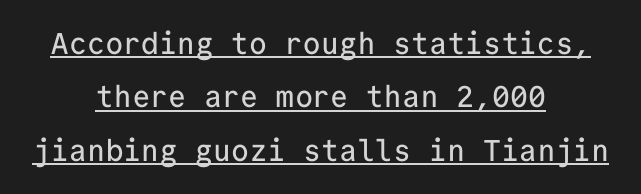
{"serif": "no", "italic": "no", "width": "normal", "stroke_contrast": "low", "x_height": "medium", "monospaced": "yes", "underline": "yes", "align": "center", "line_spacing_ratio": 1.78, "letter_spacing": "normal", "letter_spacing_em": 0.0, "glyph_px": 30}
